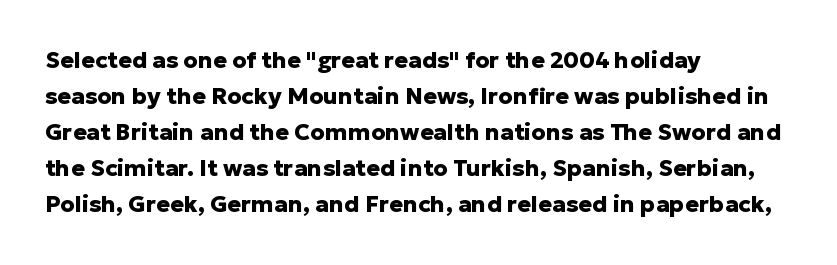
The image shows 23 px bold type, upright; set left-aligned, normal line spacing (1.57x), normal letter spacing, not underlined.
